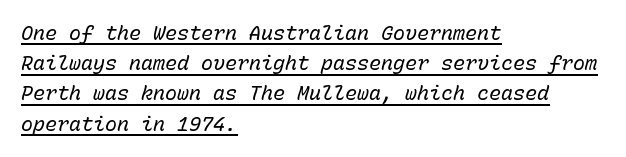
These lines sit exactly where default settings would place them. A typesetter would mark this as italic. In designer terms, the underline attribute is active on this setting. Stroke mass is kept to a normal reading level or below. Short and long lines alike share a common starting point at left. The letterforms sit shoulder to shoulder at normal distance.
